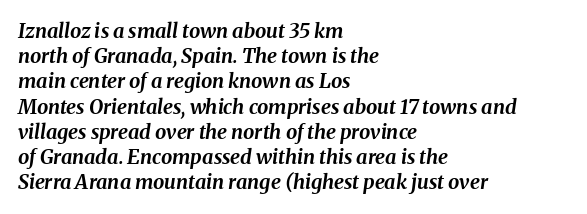
The image shows 20 px bold type, italic (leaning right); set left-aligned, normal line spacing (1.26x), normal letter spacing, not underlined.
